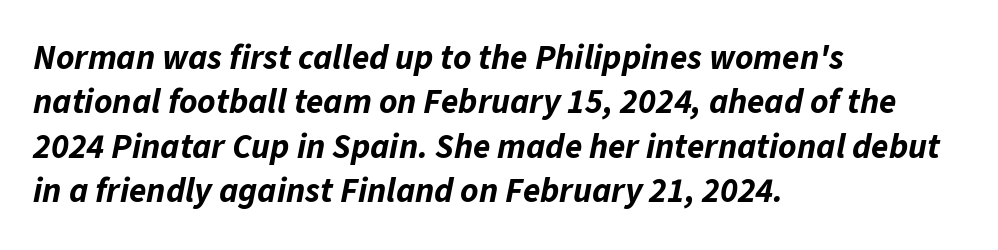
The glyphs have the mass of a bold cut. The area under the type is left untouched. Tall strokes in this sample are angled rather than plumb. The rag falls on the right side of this text block. Varying glyph widths throughout — classic text-font behaviour. Regarding leading, the lines here are spaced in the standard way.
